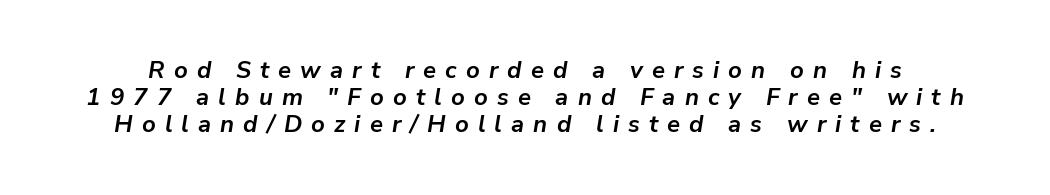
The image shows 24 px bold type, italic (leaning right); set tight line spacing (1.13x), unusually wide letter spacing (+0.38 em), not underlined.
